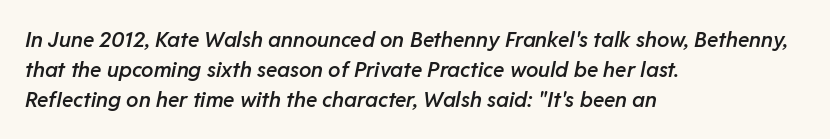
Q: Is the text bold? A: Semi-bold.
Q: Is the text italic (slanted)? A: Yes, it leans right by about 11 degrees.
Q: Is the text underlined? A: No.
Q: How is the paragraph aligned? A: Left-aligned.
Q: Is the spacing between letters normal or unusually wide? A: Normal.
Q: Is the spacing between lines tight, normal or loose? A: Normal.
